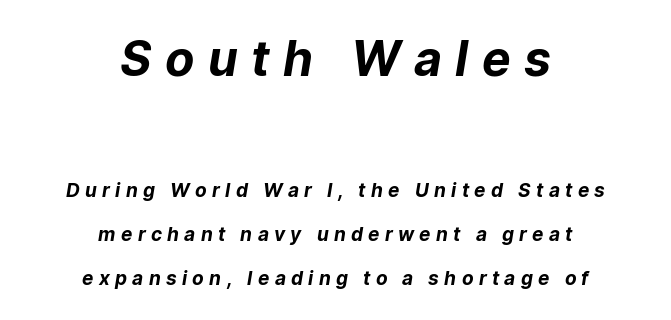
Caption: multi-line text, centered on the measure. What weight is shown? A full bold with thick strokes. Looks like regular typesetting: each glyph gets only the width it needs. Airy leading.
